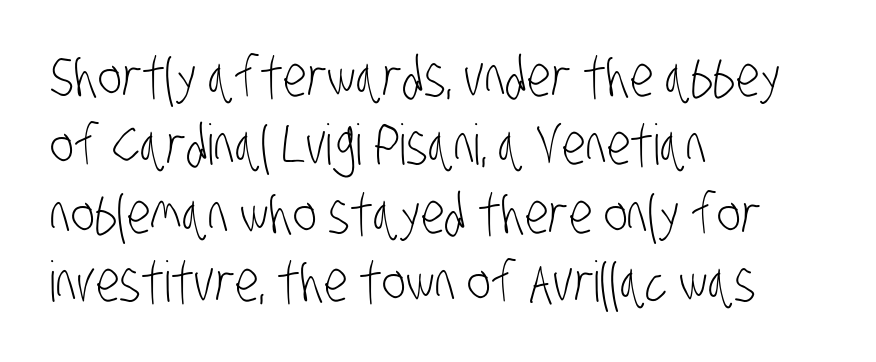
{"serif": "no", "bold": "no", "weight": "light", "width": "condensed", "stroke_contrast": "low", "x_height": "large", "monospaced": "no", "underline": "no", "align": "left", "line_spacing_ratio": 1.22, "letter_spacing": "normal", "letter_spacing_em": 0.0, "glyph_px": 56}
